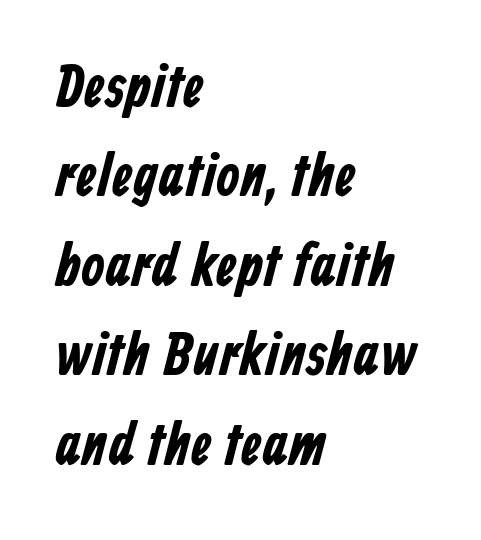
Q: Is the typeface a serif or a sans-serif typeface? A: Sans-serif.
Q: Is the text underlined? A: No.
Q: How is the paragraph aligned? A: Left-aligned.
Q: Is the spacing between letters normal or unusually wide? A: Normal.
Q: Is the spacing between lines tight, normal or loose? A: Normal.
Q: Width (condensed, normal, or wide)? A: Condensed.
Q: Stroke contrast? A: Low.
Q: x-height? A: Medium.
Q: Monospaced? A: No.
